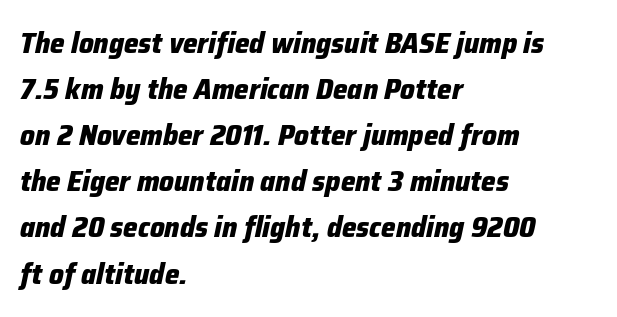
{"italic": "yes", "lean": "right", "slant_degrees": 12, "bold": "yes", "weight": "heavy", "width": "normal", "stroke_contrast": "low", "x_height": "medium", "monospaced": "no", "underline": "no", "align": "left", "line_spacing": "normal", "line_spacing_ratio": 1.59, "letter_spacing": "normal", "letter_spacing_em": 0.0, "glyph_px": 29}
